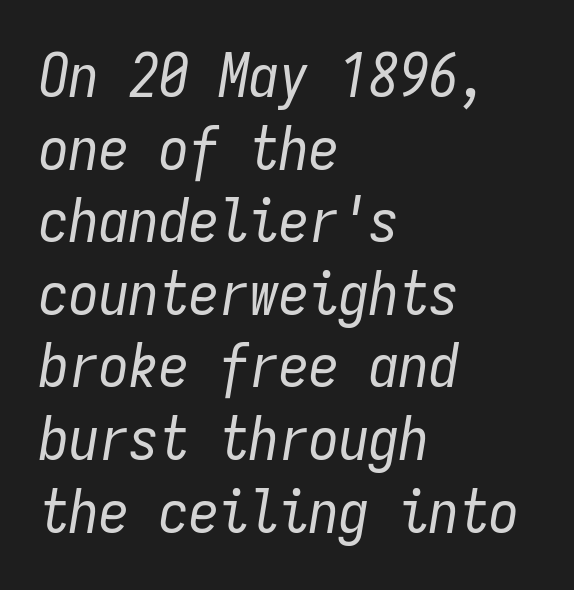
{"italic": "yes", "lean": "right", "slant_degrees": 9, "bold": "no", "weight": "regular", "width": "condensed", "stroke_contrast": "low", "x_height": "medium", "monospaced": "yes", "underline": "no", "align": "left", "line_spacing_ratio": 1.21, "letter_spacing": "normal", "letter_spacing_em": 0.0, "glyph_px": 60}
